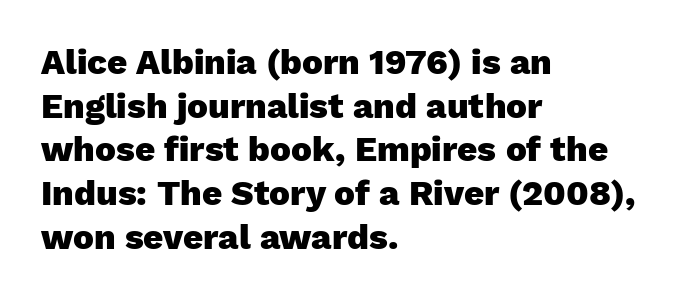
Q: Is the text bold? A: Yes.
Q: Is the text italic (slanted)? A: No, it is upright.
Q: Is the typeface a serif or a sans-serif typeface? A: Sans-serif.
Q: Is the text underlined? A: No.
Q: How is the paragraph aligned? A: Left-aligned.
Q: Is the spacing between letters normal or unusually wide? A: Normal.
Q: Is the spacing between lines tight, normal or loose? A: Normal.
Q: Width (condensed, normal, or wide)? A: Normal.
Q: Stroke contrast? A: Low.
Q: x-height? A: Medium.
Q: Monospaced? A: No.
